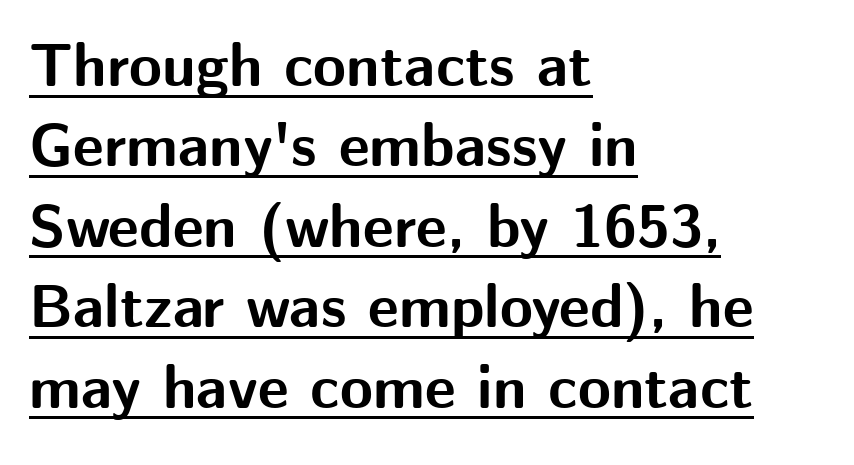
{"serif": "no", "italic": "no", "bold": "yes", "weight": "bold", "width": "normal", "stroke_contrast": "medium", "x_height": "medium", "monospaced": "no", "underline": "yes", "align": "left", "line_spacing": "normal", "line_spacing_ratio": 1.34, "letter_spacing": "normal", "letter_spacing_em": 0.0, "glyph_px": 60}
